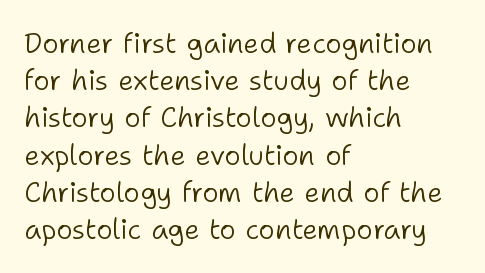
The typeface has the unassuming heft of standard copy or less. The paragraph shown leans on its left margin. The rendering shows plain stroke endings on the letterforms — a sans-serif design. This rendering leaves character spacing at its baseline value. Bare-footed words on every line. Tall strokes in this sample are plumb rather than angled.
